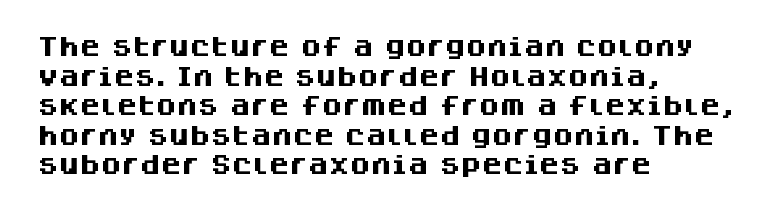
The image shows 21 px bold type, upright; set left-aligned, normal line spacing (1.41x), normal letter spacing, not underlined.
